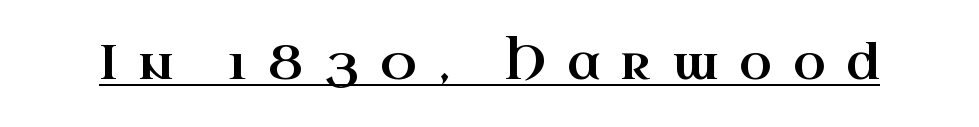
Upright lettering throughout. The rendering shows small feet on the letterforms — a serif design. Someone cranked the tracking dial way up on this one. Compared with undecorated copy, this sample adds a rule below the words. Each letter keeps its own natural width here, so spacing adapts to shape.
